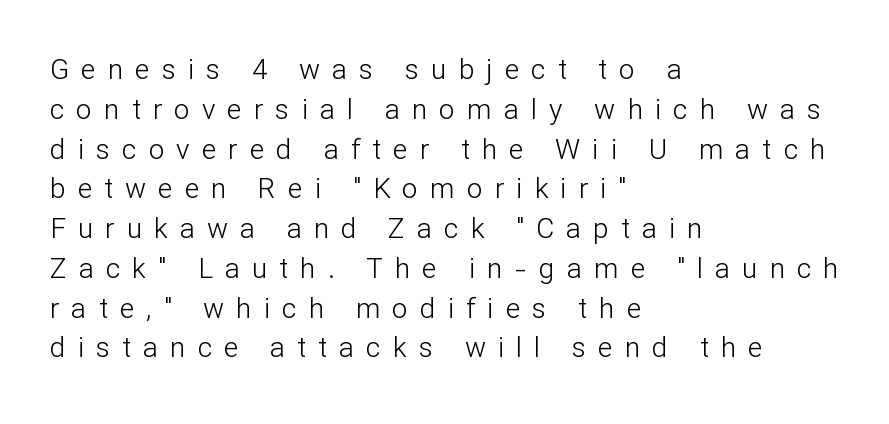
The image shows 28 px light sans-serif type, upright; set left-aligned, normal line spacing (1.42x), unusually wide letter spacing (+0.43 em), not underlined; low stroke contrast and a medium x-height.
